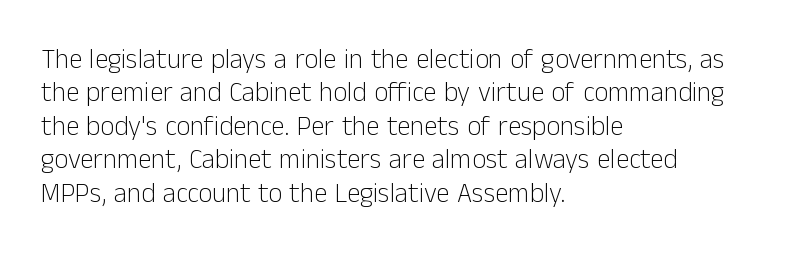
Q: Is the text bold? A: No.
Q: Is the text italic (slanted)? A: No, it is upright.
Q: Is the text underlined? A: No.
Q: How is the paragraph aligned? A: Left-aligned.
Q: Is the spacing between letters normal or unusually wide? A: Normal.
